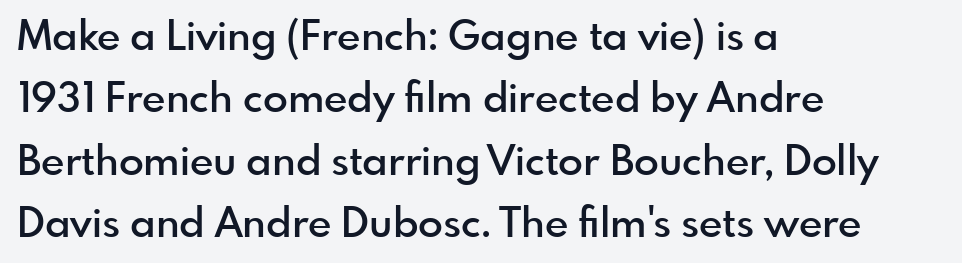
The image shows 41 px semibold sans-serif type, upright; set left-aligned, normal line spacing (1.52x), normal letter spacing, not underlined; a small x-height.
